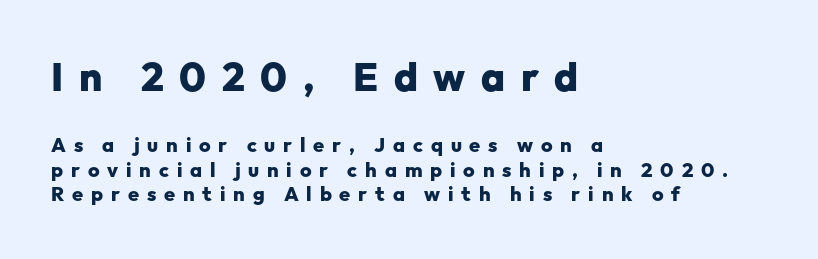
Q: Is the text bold? A: Yes.
Q: Is the text italic (slanted)? A: No, it is upright.
Q: Is the typeface a serif or a sans-serif typeface? A: Sans-serif.
Q: Is the text underlined? A: No.
Q: How is the paragraph aligned? A: Left-aligned.
Q: Is the spacing between letters normal or unusually wide? A: Unusually wide.
Q: Which block of text is set in a larger size, the first (top) or the second (bottom)? A: The first (top) one.
Q: Width (condensed, normal, or wide)? A: Normal.
Q: Stroke contrast? A: Low.
Q: x-height? A: Medium.
Q: Monospaced? A: No.
